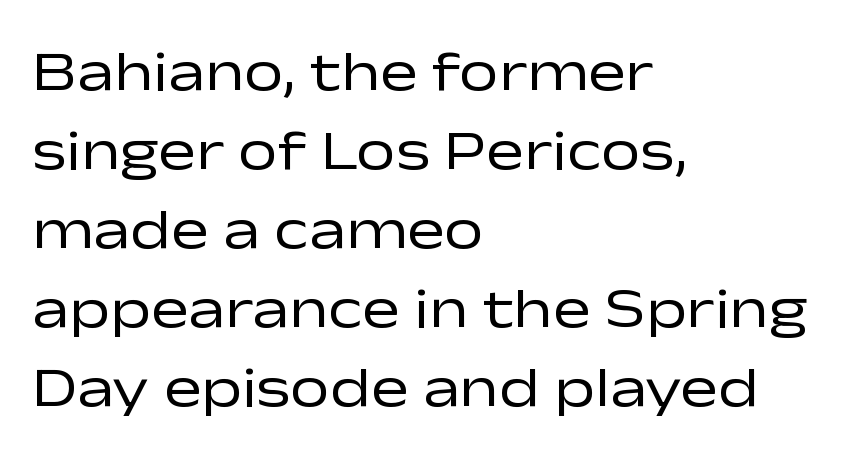
Q: Is the text bold? A: No.
Q: Is the text italic (slanted)? A: No, it is upright.
Q: Is the typeface a serif or a sans-serif typeface? A: Sans-serif.
Q: Is the text underlined? A: No.
Q: How is the paragraph aligned? A: Left-aligned.
Q: Is the spacing between letters normal or unusually wide? A: Normal.
Q: Is the spacing between lines tight, normal or loose? A: Normal.
Q: Width (condensed, normal, or wide)? A: Wide.
Q: Stroke contrast? A: Low.
Q: x-height? A: Medium.
Q: Monospaced? A: No.
